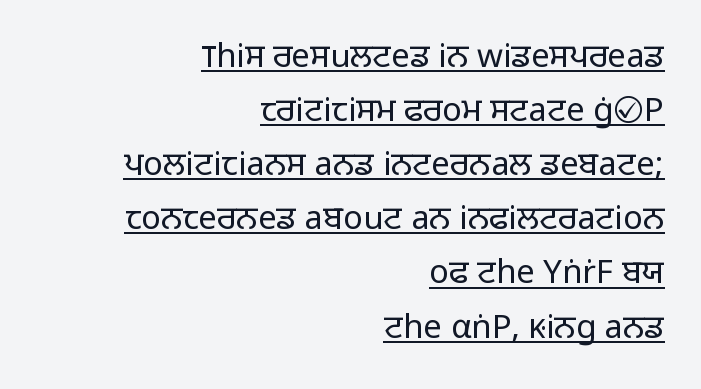
Nobody touched the tracking dial on this one. A typesetter would call this proportional, since set widths differ per character. Honestly, the row spacing looks completely unremarkable. Glance below the letters and you will spot a drawn line.
